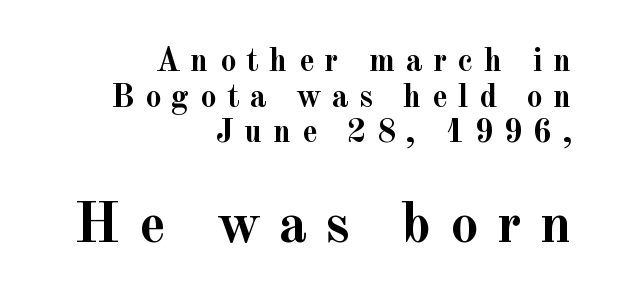
The image shows 57 px semibold serif type, upright; set right-aligned, tight line spacing (1.08x), unusually wide letter spacing (+0.31 em), not underlined; the second (bottom) block is 1.73x larger; a small x-height.
